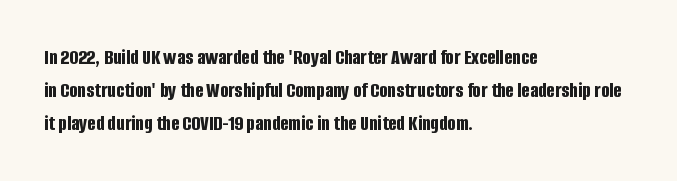
{"italic": "no", "bold": "yes", "underline": "no", "align": "left", "line_spacing": "normal", "line_spacing_ratio": 1.5, "letter_spacing": "normal", "letter_spacing_em": 0.0, "glyph_px": 22}
